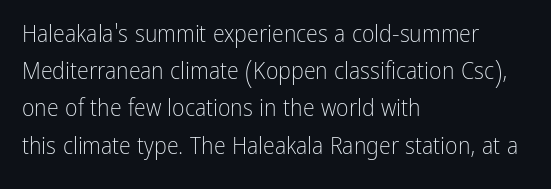
The image shows 24 px text type, upright; set left-aligned, normal line spacing (1.55x), normal letter spacing, not underlined.
